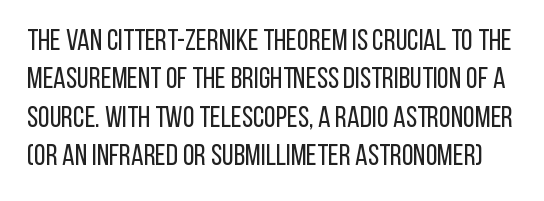
The image shows 30 px regular-weight, condensed sans-serif type, upright; set normal line spacing (1.28x), normal letter spacing, not underlined; low stroke contrast and a large x-height.
